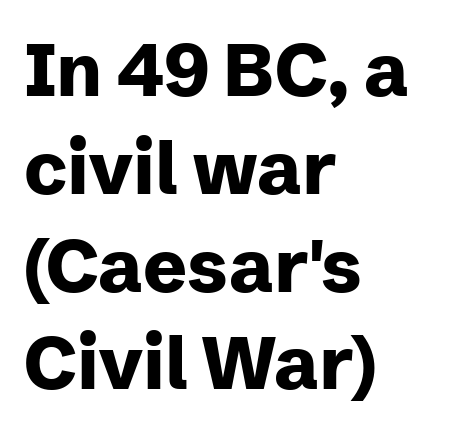
Thick stems and heavy bowls — unmistakably bold. The letters sit at their default tracking, neither squeezed nor spread. This rendering features lettering with no underline. Are there feet on the stems? There aren't — it's a sans.
